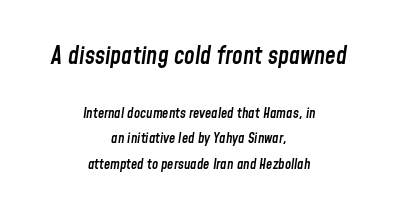
{"italic": "yes", "lean": "right", "slant_degrees": 8, "bold": "semi", "underline": "no", "align": "center", "line_spacing_ratio": 1.85, "letter_spacing": "normal", "letter_spacing_em": 0.0, "larger_block": "first", "size_ratio": 1.71, "glyph_px": 24}
